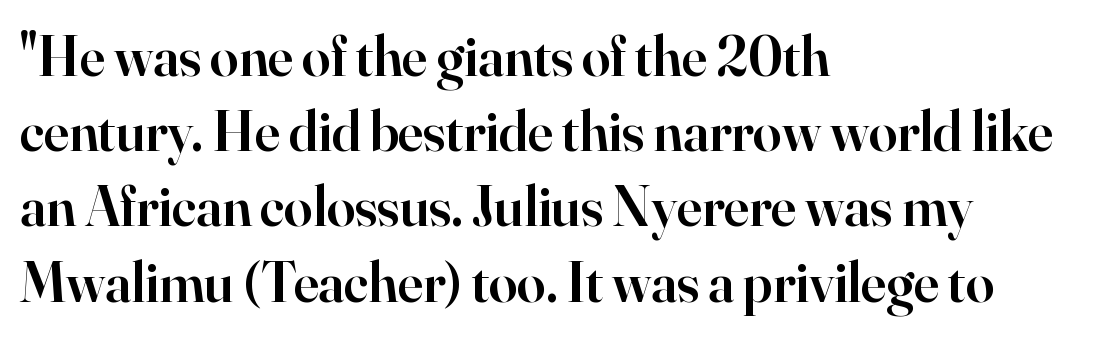
The paragraph has a hard left edge and a soft right edge. The passage shown is typed in a proportional face where columns would drift. Decoration check: the copy has no underline. Little horizontal feet cap the strokes, marking this as serif type. Caption: standard tracking, unaltered. Vertical spacing — default.
